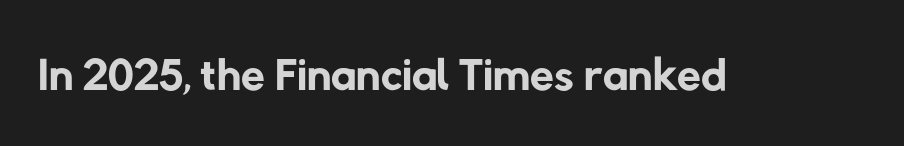
Spacing between characters is what you'd get straight out of the box. Rule under the text: the space is simply empty. The passage shown is typed in a proportional face where columns would drift. Grotesque or geometric, the face here clearly has no serifs. Letters have the restrained weight of plain body copy at most.
